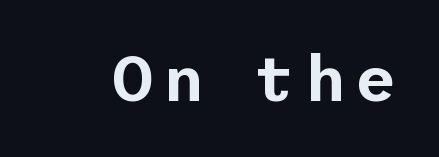
{"serif": "no", "italic": "no", "width": "normal", "stroke_contrast": "low", "x_height": "medium", "underline": "no", "glyph_px": 64}
